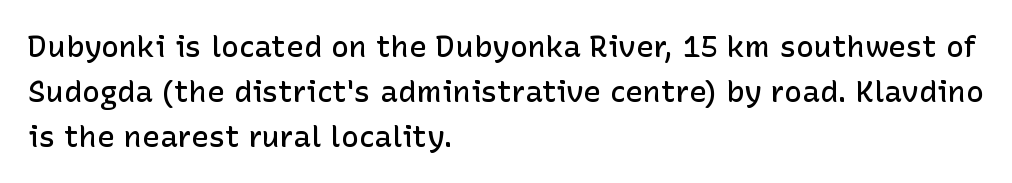
The image shows 30 px semibold sans-serif type, upright; set left-aligned, normal line spacing (1.5x), normal letter spacing, not underlined; low stroke contrast and a medium x-height.
